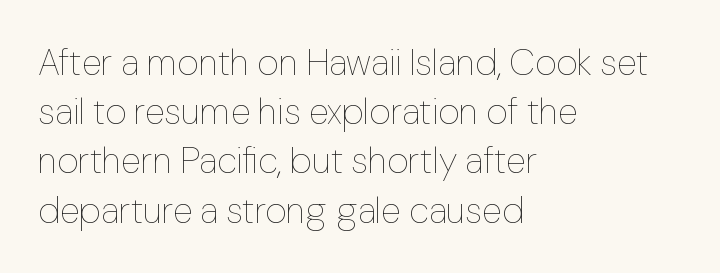
The image shows 37 px thin type, upright; set left-aligned, normal line spacing (1.33x), normal letter spacing, not underlined; low stroke contrast and a medium x-height.
